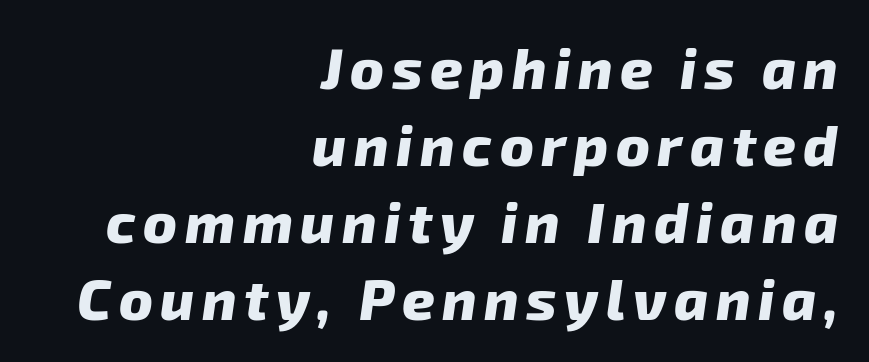
{"serif": "no", "bold": "yes", "weight": "heavy", "width": "normal", "stroke_contrast": "low", "x_height": "medium", "monospaced": "no", "underline": "no", "align": "right", "line_spacing": "normal", "line_spacing_ratio": 1.35, "glyph_px": 57}
